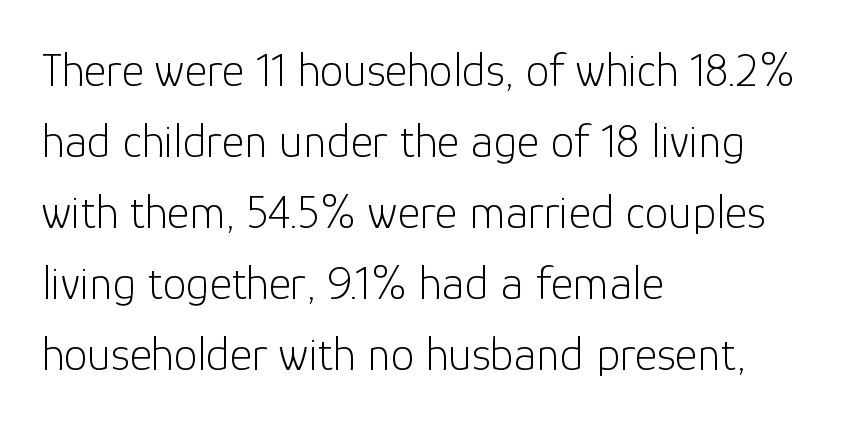
{"serif": "no", "italic": "no", "bold": "no", "weight": "light", "width": "normal", "stroke_contrast": "low", "x_height": "medium", "monospaced": "no", "underline": "no", "align": "left", "line_spacing": "normal", "line_spacing_ratio": 1.48, "letter_spacing": "normal", "letter_spacing_em": 0.0, "glyph_px": 48}
